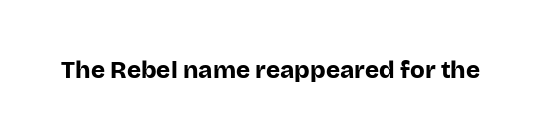
The image shows 24 px bold type, upright; set normal letter spacing, not underlined.
